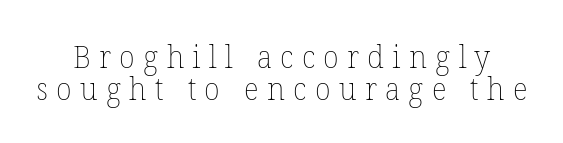
{"italic": "no", "bold": "no", "weight": "thin", "width": "normal", "stroke_contrast": "low", "x_height": "medium", "monospaced": "no", "underline": "no", "line_spacing": "tight", "line_spacing_ratio": 0.99, "letter_spacing": "wide", "letter_spacing_em": 0.26, "glyph_px": 32}
